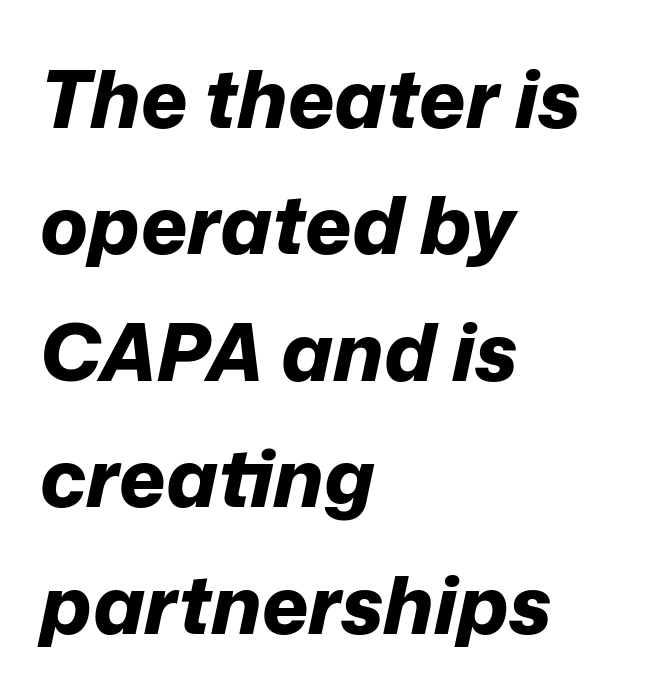
{"italic": "yes", "lean": "right", "slant_degrees": 12, "bold": "yes", "weight": "bold", "width": "normal", "stroke_contrast": "low", "x_height": "medium", "monospaced": "no", "underline": "no", "align": "left", "line_spacing": "normal", "line_spacing_ratio": 1.58, "letter_spacing": "normal", "letter_spacing_em": 0.0, "glyph_px": 80}
